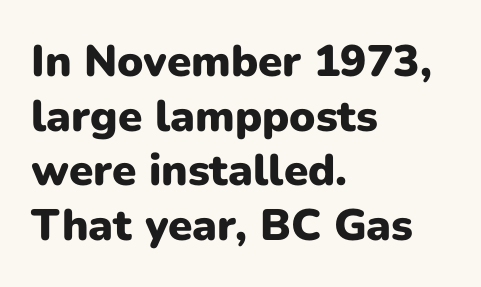
The image shows 44 px heavy sans-serif type, upright; set left-aligned, line spacing 1.24x, normal letter spacing, not underlined; low stroke contrast and a medium x-height.
